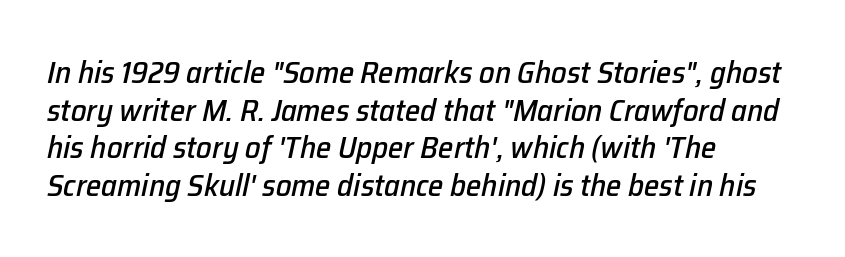
You could not count columns in this text — the font is proportionally spaced. The words here are not underlined. Where is the straight margin? On the left. The face used here is rendered with its standard letterfit.
